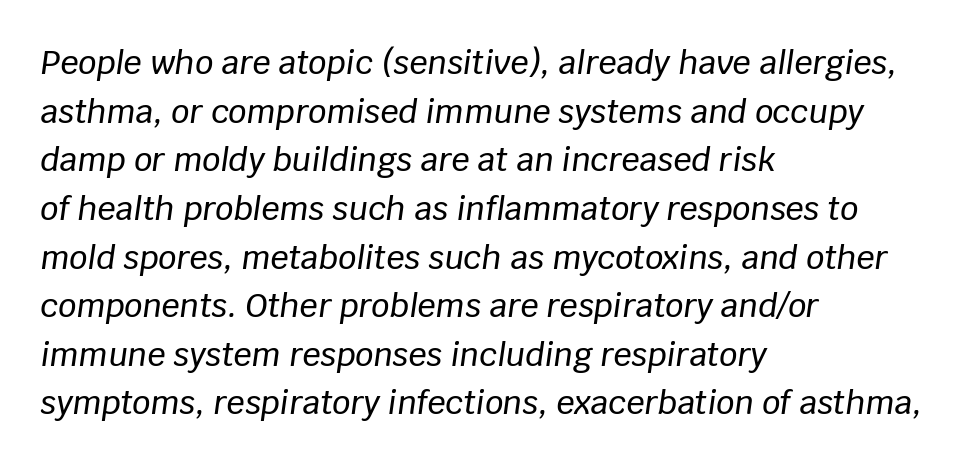
Q: Is the text italic (slanted)? A: Yes, it leans right by about 8 degrees.
Q: Is the text underlined? A: No.
Q: How is the paragraph aligned? A: Left-aligned.
Q: Is the spacing between letters normal or unusually wide? A: Normal.
Q: Is the spacing between lines tight, normal or loose? A: Normal.
Q: Width (condensed, normal, or wide)? A: Normal.
Q: Stroke contrast? A: Low.
Q: x-height? A: Large.
Q: Monospaced? A: No.
